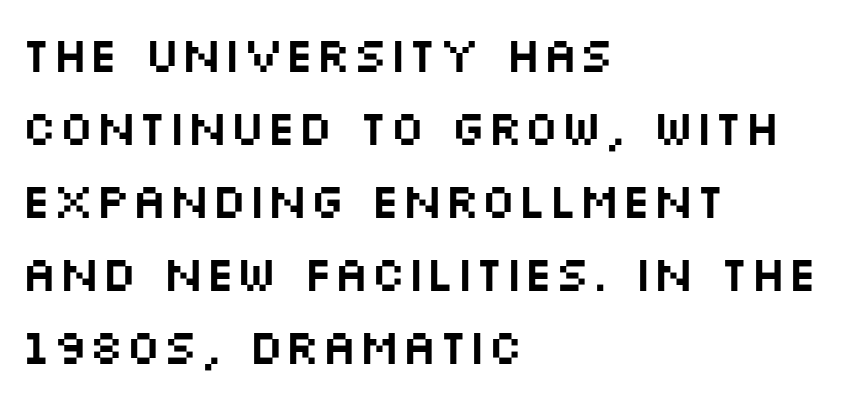
Q: Is the text italic (slanted)? A: No, it is upright.
Q: Is the typeface a serif or a sans-serif typeface? A: Sans-serif.
Q: Is the text underlined? A: No.
Q: How is the paragraph aligned? A: Left-aligned.
Q: Is the spacing between letters normal or unusually wide? A: Normal.
Q: Is the spacing between lines tight, normal or loose? A: Normal.
Q: Width (condensed, normal, or wide)? A: Wide.
Q: Stroke contrast? A: Medium.
Q: x-height? A: Large.
Q: Monospaced? A: No.
